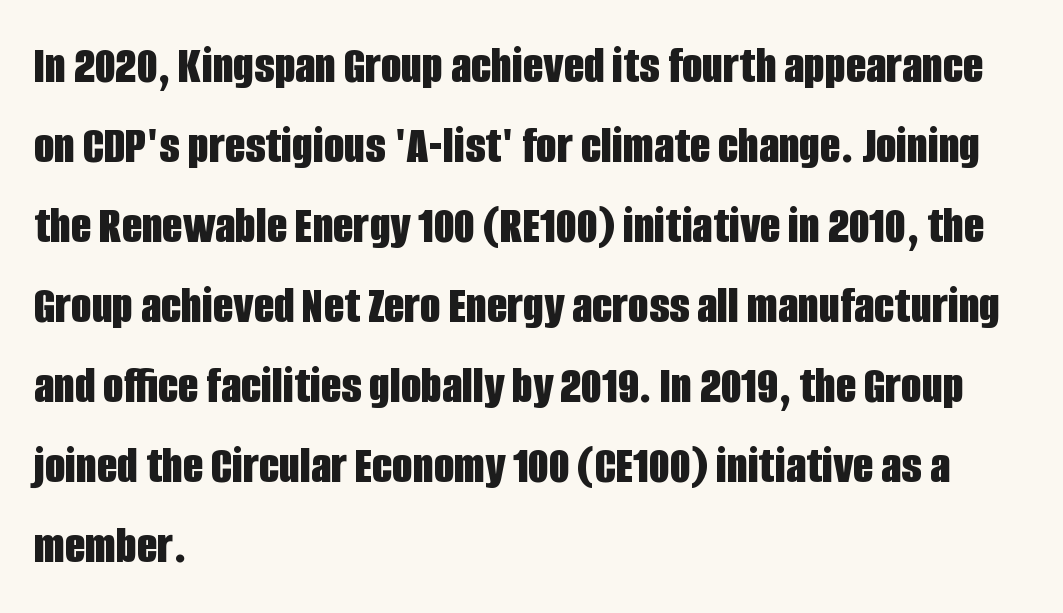
The image shows 53 px bold, condensed sans-serif type, upright; set left-aligned, normal line spacing (1.51x), normal letter spacing, not underlined; low stroke contrast and a large x-height.
